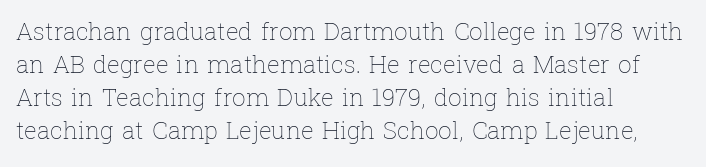
{"italic": "no", "bold": "no", "underline": "no", "align": "left", "line_spacing": "normal", "line_spacing_ratio": 1.37, "letter_spacing": "normal", "letter_spacing_em": 0.0, "glyph_px": 24}
